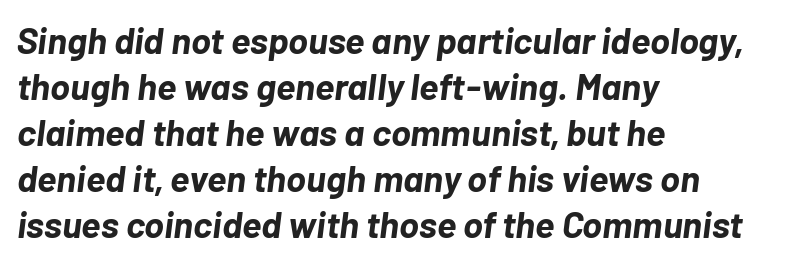
Horizontally, the lines are justified to the leading edge only. Default kerning and tracking; the words read as compact shapes. As a designer I'd log this as weight 700, bold. This rendering features lettering with no underline.
